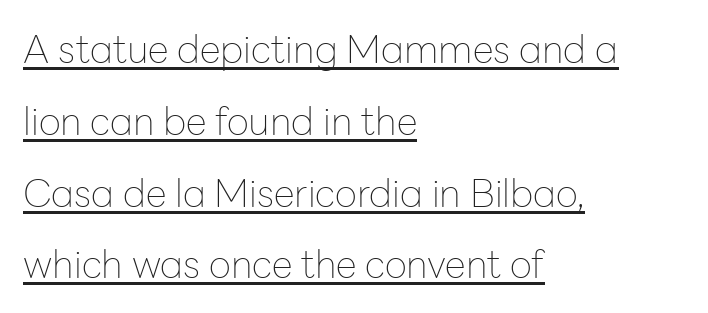
Q: Is the text bold? A: No.
Q: Is the text italic (slanted)? A: No, it is upright.
Q: Is the typeface a serif or a sans-serif typeface? A: Sans-serif.
Q: Is the text underlined? A: Yes.
Q: How is the paragraph aligned? A: Left-aligned.
Q: Is the spacing between letters normal or unusually wide? A: Normal.
Q: Width (condensed, normal, or wide)? A: Normal.
Q: Stroke contrast? A: Low.
Q: x-height? A: Medium.
Q: Monospaced? A: No.
